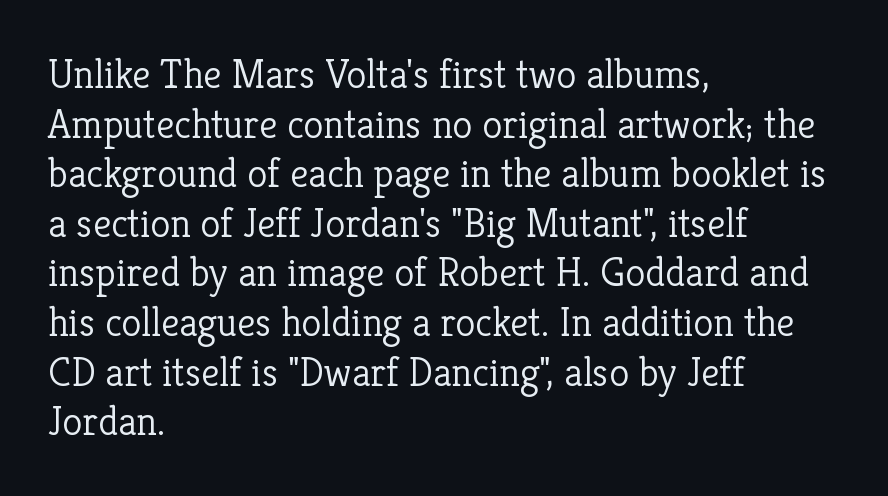
The ragged edge is on the right, which tells us the setting is flush left. In terms of posture, this sample is upright. This is not heavy type; no bold has been used. Check the space under the baseline: it is left empty. Varying glyph widths throughout — classic text-font behaviour. Letterform terminals end in serifs throughout the passage.
